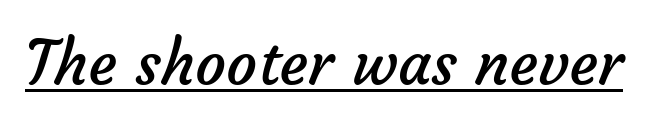
{"serif": "no", "bold": "no", "weight": "regular", "width": "normal", "stroke_contrast": "low", "x_height": "medium", "monospaced": "no", "underline": "yes", "letter_spacing": "normal", "letter_spacing_em": 0.0, "glyph_px": 61}
